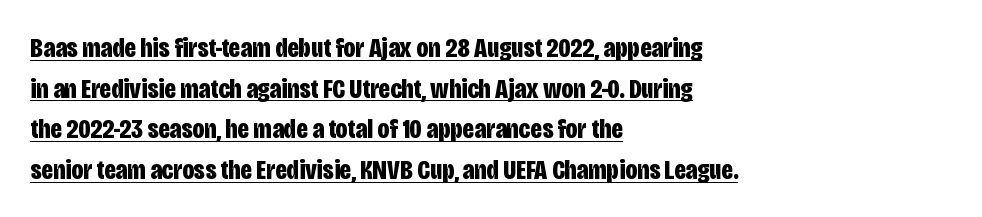
The image shows 28 px bold, condensed sans-serif type, upright; set left-aligned, normal line spacing (1.45x), normal letter spacing, underlined; low stroke contrast and a large x-height.
